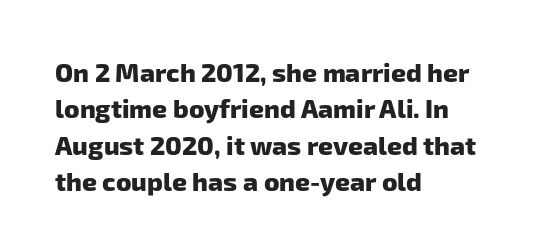
{"bold": "yes", "underline": "no", "align": "left", "line_spacing": "normal", "line_spacing_ratio": 1.4, "letter_spacing": "normal", "letter_spacing_em": 0.0, "glyph_px": 26}
